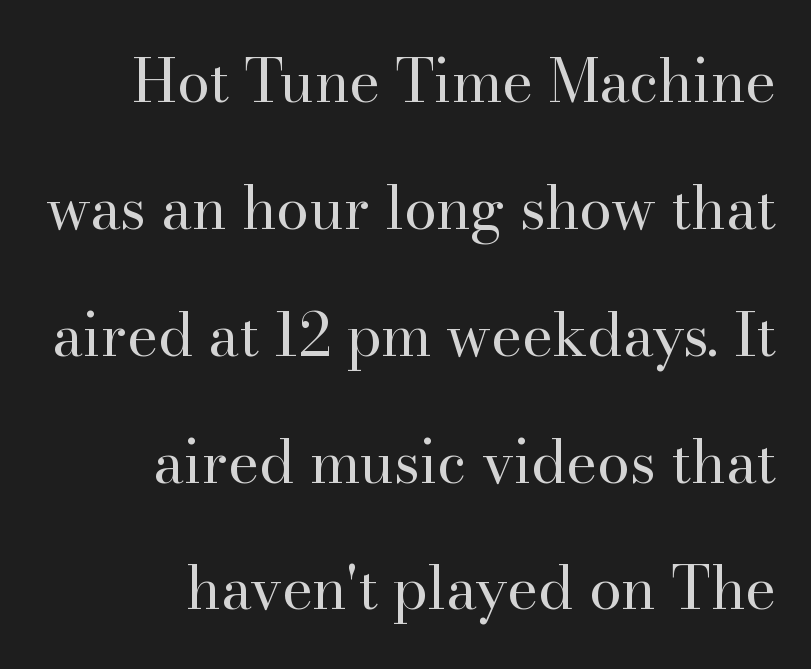
The image shows 59 px regular-weight serif type, upright; set right-aligned, loose line spacing (2.15x), normal letter spacing, not underlined; high stroke contrast and a small x-height.
